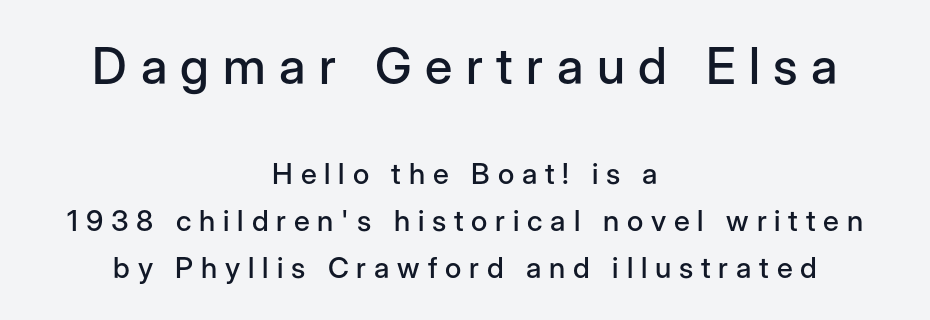
{"serif": "no", "italic": "no", "width": "normal", "stroke_contrast": "low", "x_height": "medium", "monospaced": "no", "underline": "no", "align": "center", "line_spacing": "normal", "line_spacing_ratio": 1.61, "letter_spacing": "wide", "letter_spacing_em": 0.27, "larger_block": "first", "size_ratio": 1.72, "glyph_px": 50}
